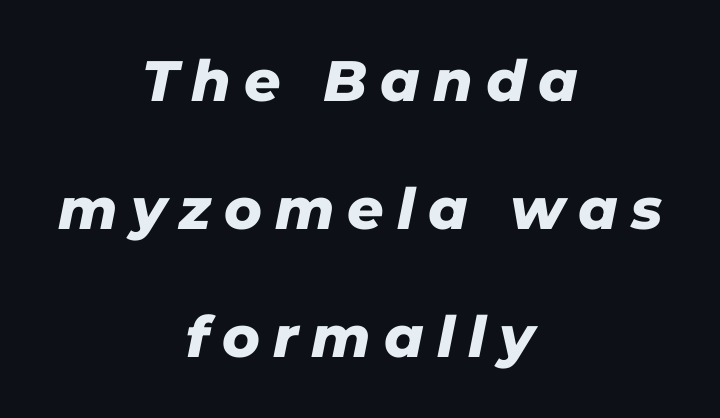
The passage is arranged like a title page — every line centered. This is oblique type, the kind used for emphasis or titles. Here the glyphs are tracked loosely, breaking word shapes into spaced letters. You'd pick this weight for a headline — it's a proper bold.
